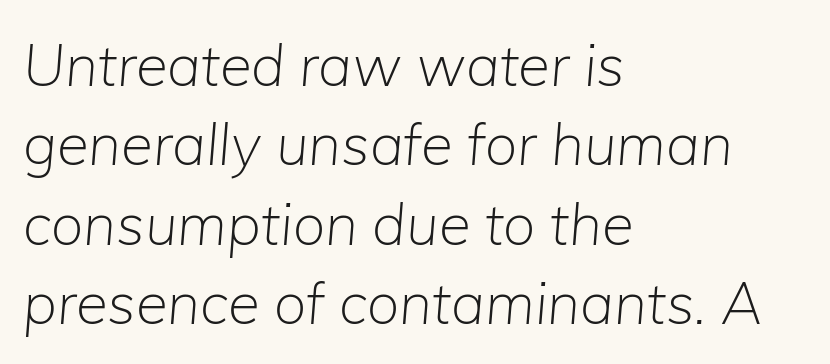
The image shows 58 px light type, italic (leaning right); set left-aligned, normal line spacing (1.37x), normal letter spacing, not underlined; low stroke contrast and a medium x-height.
